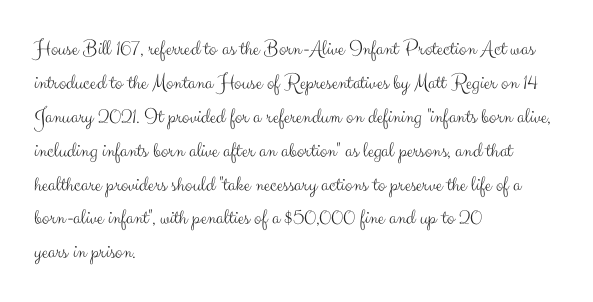
The image shows 22 px text type; set left-aligned, normal line spacing (1.54x), normal letter spacing, not underlined.
